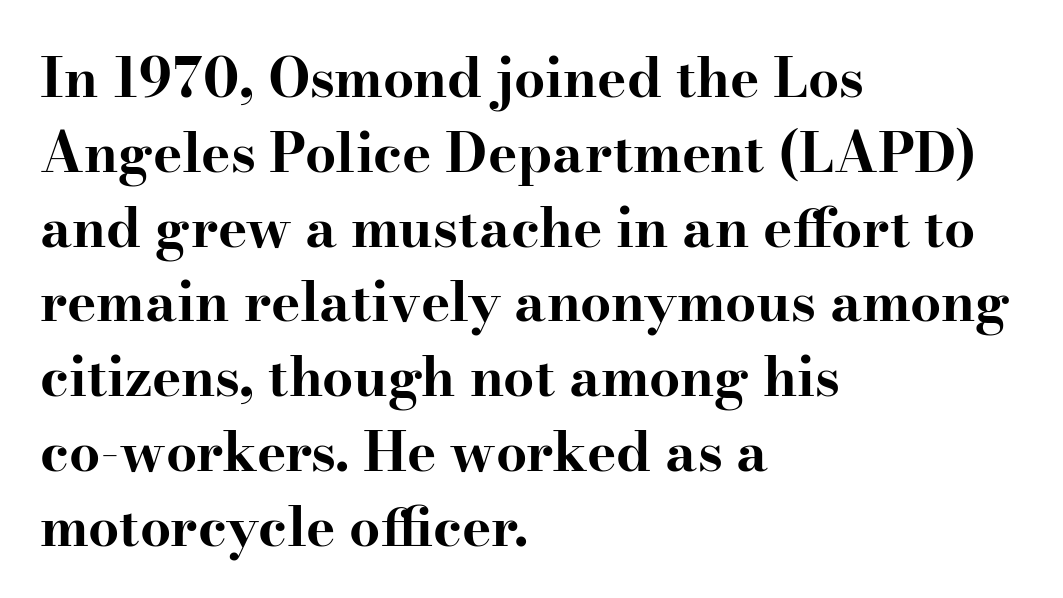
Q: Is the text bold? A: Yes.
Q: Is the text italic (slanted)? A: No, it is upright.
Q: Is the typeface a serif or a sans-serif typeface? A: Serif.
Q: Is the text underlined? A: No.
Q: How is the paragraph aligned? A: Left-aligned.
Q: Is the spacing between letters normal or unusually wide? A: Normal.
Q: Is the spacing between lines tight, normal or loose? A: Normal.
Q: Width (condensed, normal, or wide)? A: Wide.
Q: Stroke contrast? A: High.
Q: x-height? A: Small.
Q: Monospaced? A: No.
